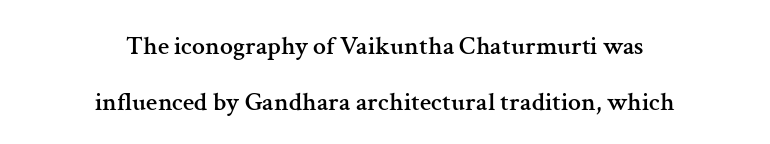
Loosely led — the rows are spread out. Do the letters lean? They stand straight. Unmarked baselines from the first word to the last. Every row of glyphs is offset so its center matches the block's center.
